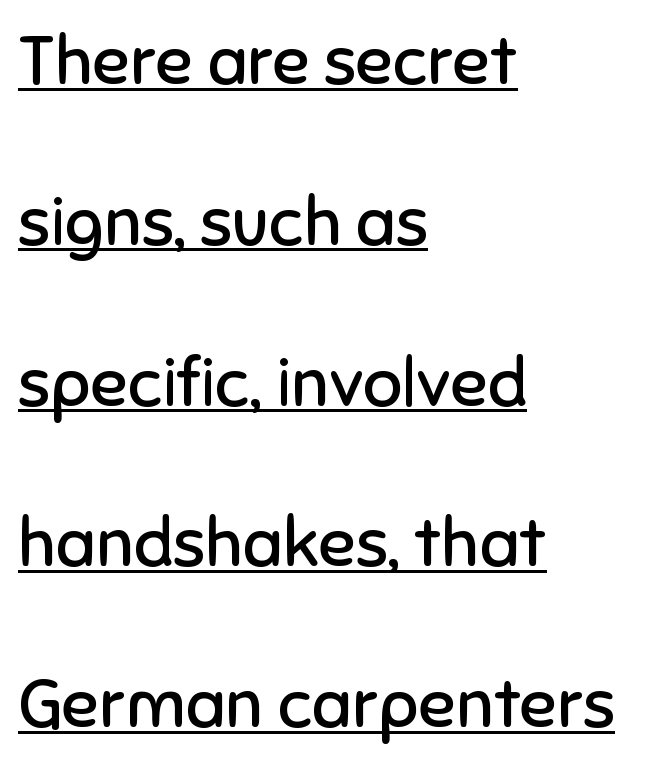
{"serif": "no", "italic": "no", "bold": "no", "weight": "regular", "width": "normal", "stroke_contrast": "low", "x_height": "medium", "monospaced": "no", "underline": "yes", "align": "left", "line_spacing": "loose", "line_spacing_ratio": 2.33, "letter_spacing": "normal", "letter_spacing_em": 0.0, "glyph_px": 69}
